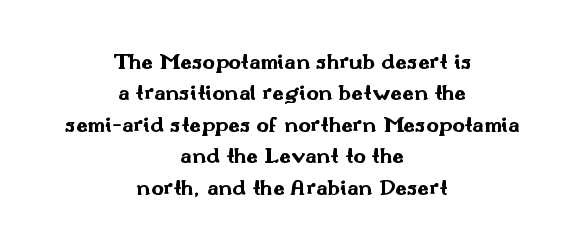
The image shows 24 px bold type, upright; set centered, normal line spacing (1.31x), normal letter spacing, not underlined.
